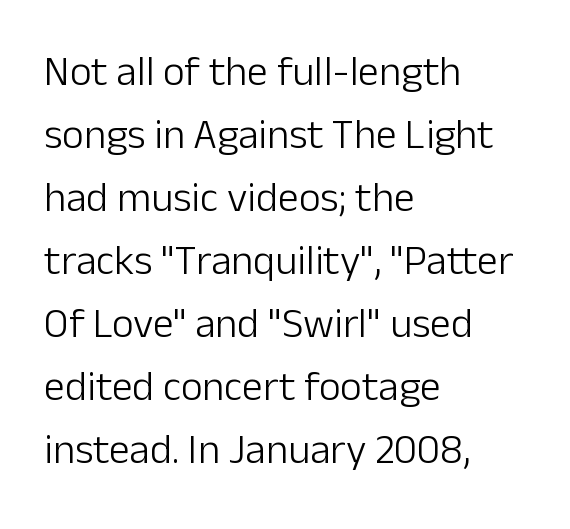
Teacher's note: observe the even left margin — that is flush-left alignment. This block has exactly the height ordinary leading produces. Serif or sans? Sans — the stroke terminals are bare. This is not heavy type; no bold has been used. Spacing between characters is what you'd get straight out of the box. These lines were composed using upright roman letters.
